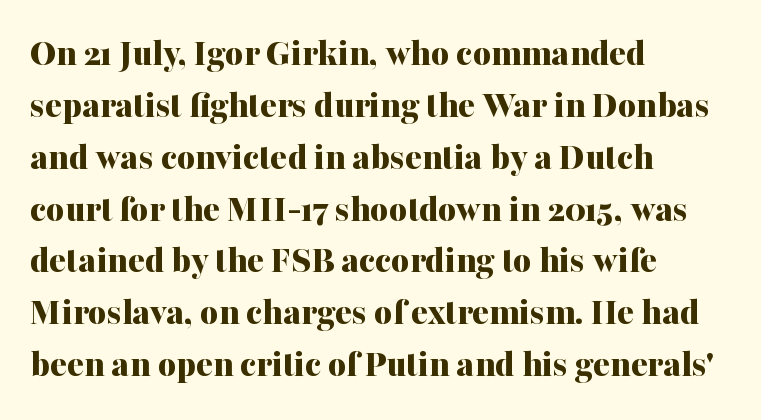
Q: Is the text bold? A: Yes.
Q: Is the text italic (slanted)? A: No, it is upright.
Q: Is the typeface a serif or a sans-serif typeface? A: Serif.
Q: Is the text underlined? A: No.
Q: How is the paragraph aligned? A: Left-aligned.
Q: Is the spacing between letters normal or unusually wide? A: Normal.
Q: Is the spacing between lines tight, normal or loose? A: Normal.
Q: Width (condensed, normal, or wide)? A: Normal.
Q: Stroke contrast? A: Medium.
Q: x-height? A: Medium.
Q: Monospaced? A: No.
